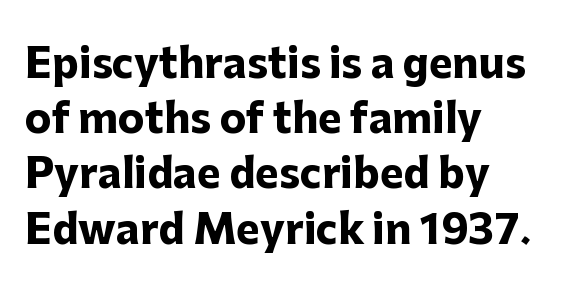
Q: Is the text bold? A: Yes.
Q: Is the text italic (slanted)? A: No, it is upright.
Q: Is the typeface a serif or a sans-serif typeface? A: Sans-serif.
Q: Is the text underlined? A: No.
Q: How is the paragraph aligned? A: Left-aligned.
Q: Is the spacing between letters normal or unusually wide? A: Normal.
Q: Is the spacing between lines tight, normal or loose? A: Normal.
Q: Width (condensed, normal, or wide)? A: Normal.
Q: Stroke contrast? A: Low.
Q: x-height? A: Medium.
Q: Monospaced? A: No.
